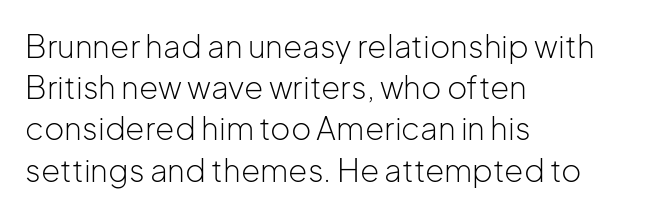
Nothing heavy about these letters — not bold at all. Short note: letters normally spaced. Are there feet on the stems? There aren't — it's a sans. Spacing verdict: proportional, widths tailored to each character.
